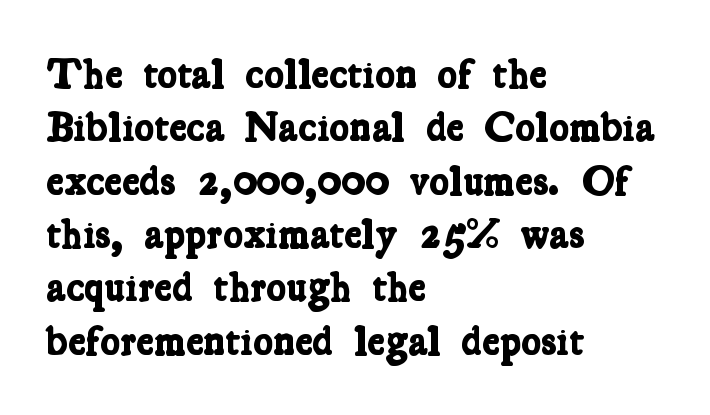
Q: Is the text bold? A: Yes.
Q: Is the typeface a serif or a sans-serif typeface? A: Serif.
Q: Is the text underlined? A: No.
Q: How is the paragraph aligned? A: Left-aligned.
Q: Is the spacing between letters normal or unusually wide? A: Normal.
Q: Is the spacing between lines tight, normal or loose? A: Normal.
Q: Width (condensed, normal, or wide)? A: Condensed.
Q: Stroke contrast? A: Low.
Q: x-height? A: Medium.
Q: Monospaced? A: No.
